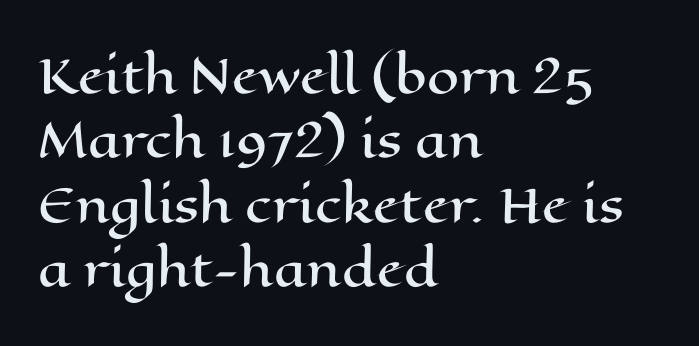
The image shows 46 px wide type, upright; set left-aligned, normal line spacing (1.4x), normal letter spacing, not underlined; high stroke contrast and a medium x-height.
